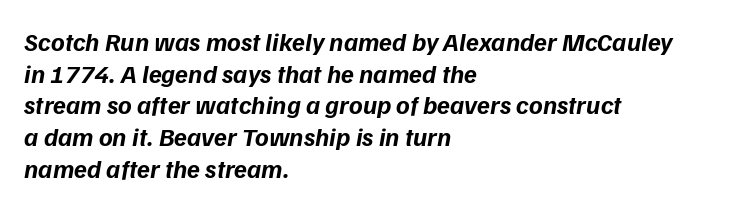
Q: Is the text bold? A: Yes.
Q: Is the text underlined? A: No.
Q: How is the paragraph aligned? A: Left-aligned.
Q: Is the spacing between letters normal or unusually wide? A: Normal.
